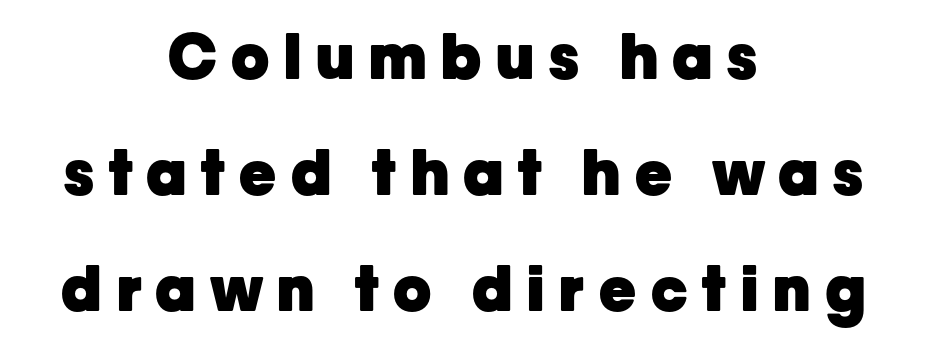
{"serif": "no", "italic": "no", "bold": "yes", "weight": "heavy", "width": "normal", "stroke_contrast": "low", "x_height": "medium", "monospaced": "no", "underline": "no", "align": "center", "line_spacing_ratio": 1.87, "letter_spacing": "wide", "letter_spacing_em": 0.24, "glyph_px": 62}
